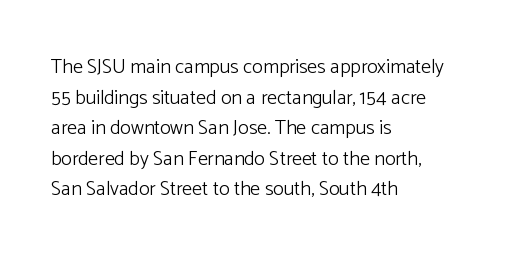
{"italic": "no", "bold": "no", "underline": "no", "align": "left", "line_spacing": "normal", "line_spacing_ratio": 1.53, "letter_spacing": "normal", "letter_spacing_em": 0.0, "glyph_px": 20}
